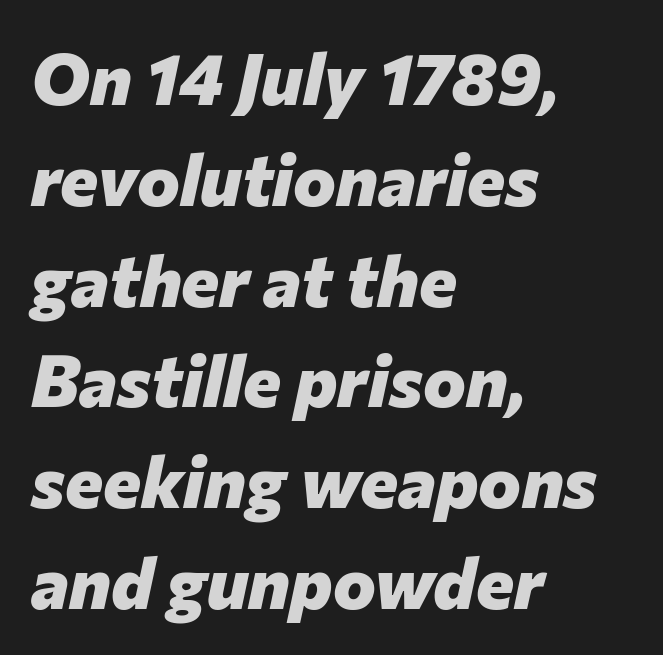
{"italic": "yes", "lean": "right", "slant_degrees": 12, "bold": "yes", "weight": "heavy", "width": "normal", "stroke_contrast": "low", "x_height": "medium", "monospaced": "no", "underline": "no", "align": "left", "line_spacing": "normal", "line_spacing_ratio": 1.4, "letter_spacing": "normal", "letter_spacing_em": 0.0, "glyph_px": 72}
